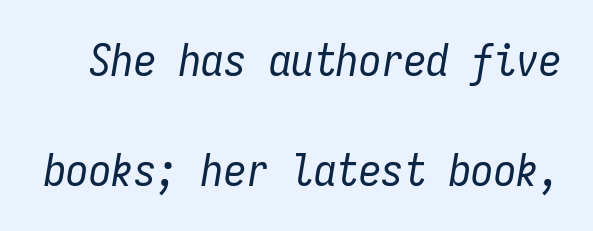
{"italic": "yes", "lean": "right", "slant_degrees": 9, "bold": "no", "weight": "regular", "width": "condensed", "stroke_contrast": "low", "x_height": "medium", "monospaced": "yes", "underline": "no", "line_spacing": "loose", "line_spacing_ratio": 2.44, "letter_spacing": "normal", "letter_spacing_em": 0.0, "glyph_px": 45}
